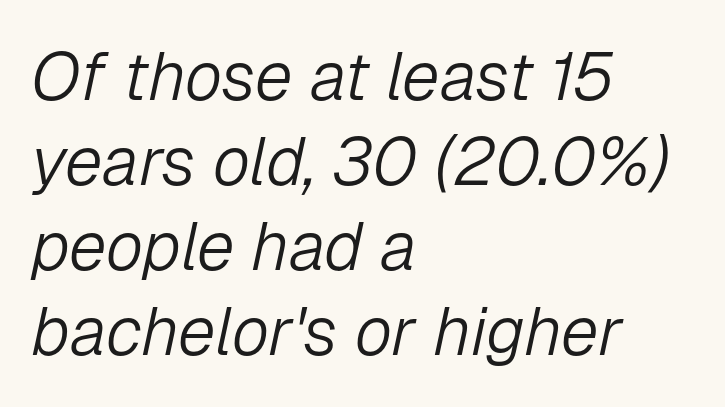
The image shows 68 px light type, italic (leaning right); set left-aligned, normal line spacing (1.25x), normal letter spacing, not underlined; low stroke contrast and a medium x-height.
